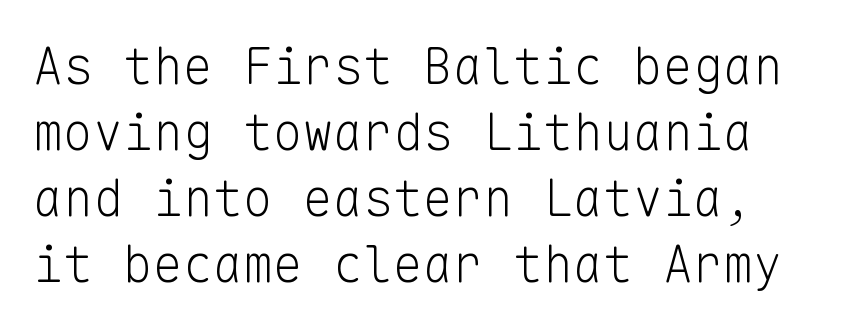
{"serif": "no", "italic": "no", "bold": "no", "weight": "light", "width": "normal", "stroke_contrast": "low", "x_height": "medium", "monospaced": "yes", "underline": "no", "line_spacing": "normal", "line_spacing_ratio": 1.32, "letter_spacing": "normal", "letter_spacing_em": 0.0, "glyph_px": 50}
